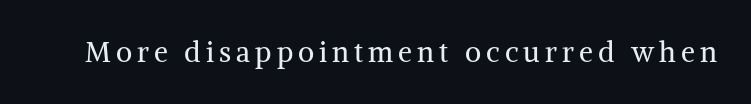
Q: Is the text bold? A: No.
Q: Is the text italic (slanted)? A: No, it is upright.
Q: Is the typeface a serif or a sans-serif typeface? A: Serif.
Q: Is the text underlined? A: No.
Q: Width (condensed, normal, or wide)? A: Normal.
Q: Stroke contrast? A: Medium.
Q: x-height? A: Medium.
Q: Monospaced? A: No.
